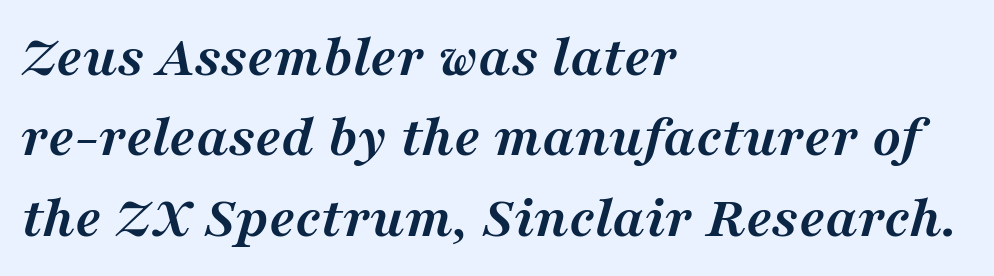
Yep, that's italic — everything's leaning. The typeface chosen for these lines features serifs. The face used here has the dense, thick strokes of a bold. Short and long lines alike share a common starting point at left. In terms of letterspacing, this is plain default setting.
